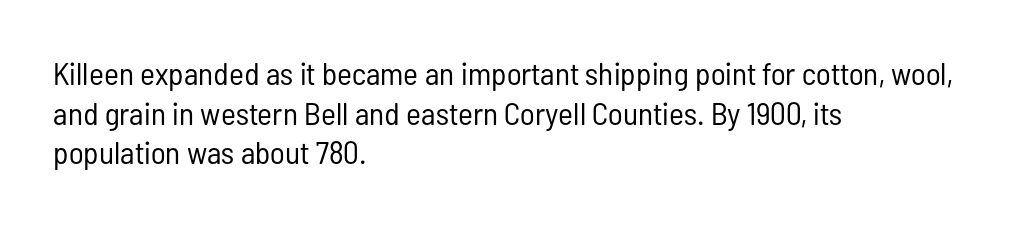
Q: Is the text bold? A: No.
Q: Is the text italic (slanted)? A: No, it is upright.
Q: Is the typeface a serif or a sans-serif typeface? A: Sans-serif.
Q: Is the text underlined? A: No.
Q: How is the paragraph aligned? A: Left-aligned.
Q: Is the spacing between letters normal or unusually wide? A: Normal.
Q: Width (condensed, normal, or wide)? A: Condensed.
Q: Stroke contrast? A: Low.
Q: x-height? A: Medium.
Q: Monospaced? A: No.
